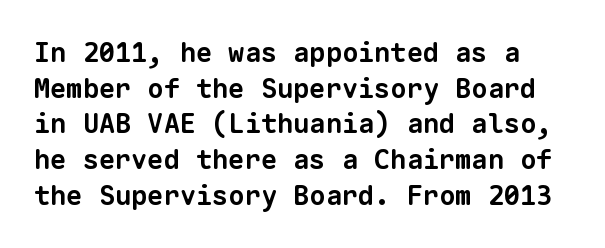
Line spacing here is normal. The zone under the glyphs is completely vacant. The strokes are fattened all the way to bold. Short note: letters normally spaced.
